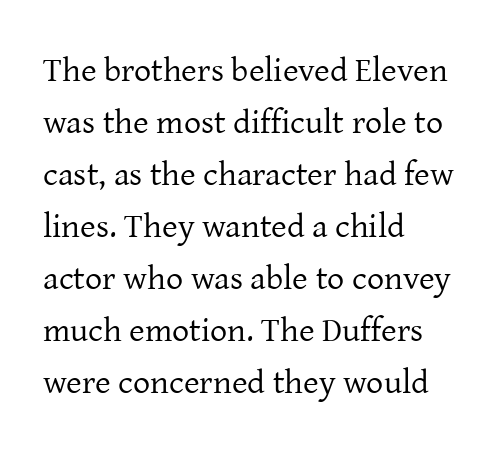
{"serif": "yes", "italic": "no", "bold": "no", "weight": "regular", "width": "normal", "stroke_contrast": "low", "x_height": "medium", "monospaced": "no", "underline": "no", "align": "left", "line_spacing": "normal", "line_spacing_ratio": 1.53, "letter_spacing": "normal", "letter_spacing_em": 0.0, "glyph_px": 34}
